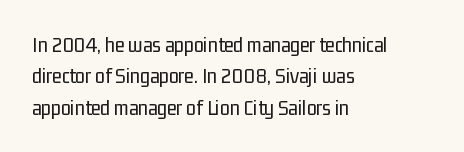
The line-height multiplier appears to be the usual default. The ragged edge is on the right, which tells us the setting is flush left. A typesetter would mark this as roman, not italic. This sample uses plain, unmodified letter spacing. No letter is thick-stroked: the sample isn't bold.
